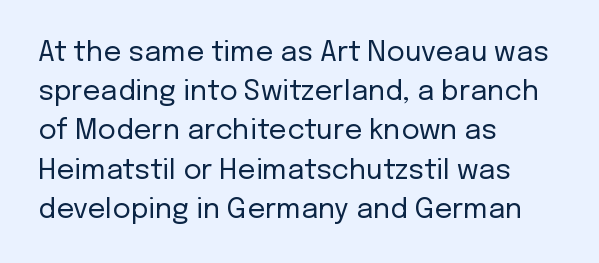
Q: Is the text bold? A: No.
Q: Is the text italic (slanted)? A: No, it is upright.
Q: Is the typeface a serif or a sans-serif typeface? A: Sans-serif.
Q: Is the text underlined? A: No.
Q: How is the paragraph aligned? A: Left-aligned.
Q: Is the spacing between letters normal or unusually wide? A: Normal.
Q: Is the spacing between lines tight, normal or loose? A: Normal.
Q: Width (condensed, normal, or wide)? A: Normal.
Q: Stroke contrast? A: Low.
Q: x-height? A: Medium.
Q: Monospaced? A: No.
